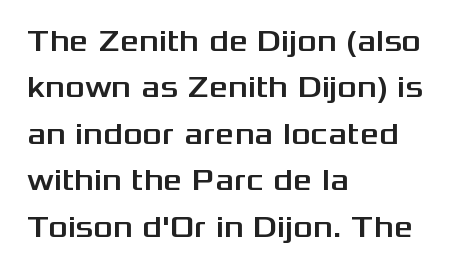
Underline: absent. Is this a fixed-width face? No — the glyphs have proportional, varying widths. The passage shown is typeset with a sans-serif family. Leftover space on each line is placed entirely after the last word.
